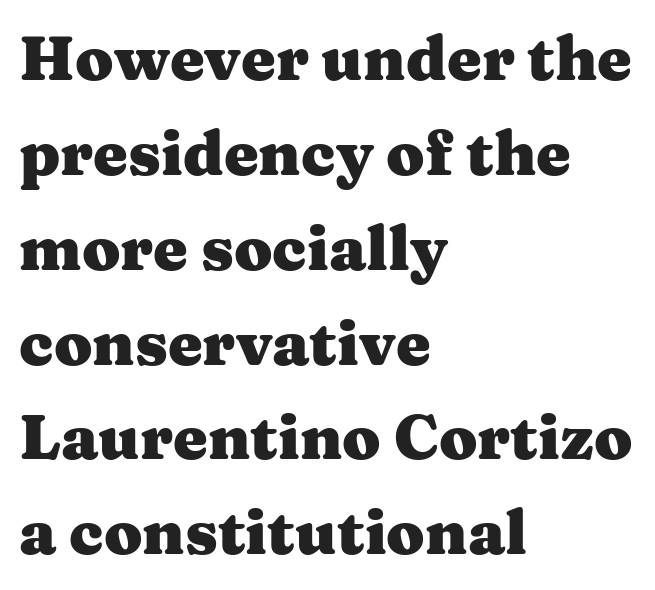
Q: Is the text bold? A: Yes.
Q: Is the text italic (slanted)? A: No, it is upright.
Q: Is the typeface a serif or a sans-serif typeface? A: Serif.
Q: Is the text underlined? A: No.
Q: How is the paragraph aligned? A: Left-aligned.
Q: Is the spacing between letters normal or unusually wide? A: Normal.
Q: Is the spacing between lines tight, normal or loose? A: Normal.
Q: Width (condensed, normal, or wide)? A: Wide.
Q: Stroke contrast? A: Medium.
Q: x-height? A: Medium.
Q: Monospaced? A: No.
